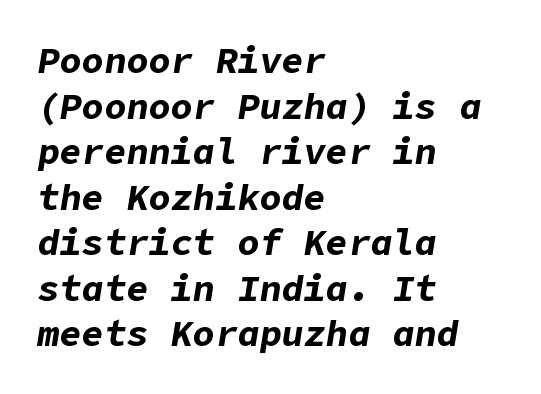
The image shows 37 px bold type, italic (leaning right); set left-aligned, line spacing 1.23x, normal letter spacing, not underlined; low stroke contrast and a medium x-height.
